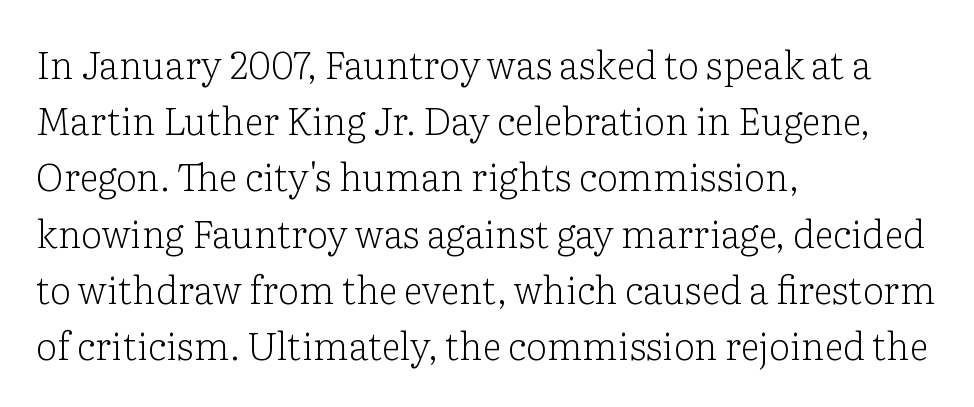
The image shows 38 px light serif type, upright; set left-aligned, normal line spacing (1.48x), normal letter spacing, not underlined; low stroke contrast and a medium x-height.
